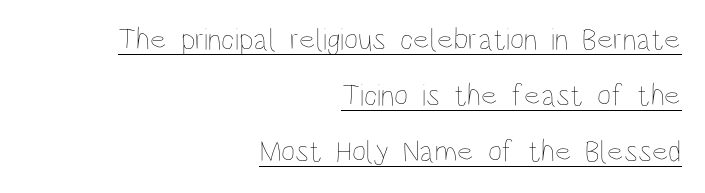
{"italic": "no", "bold": "no", "weight": "thin", "width": "condensed", "stroke_contrast": "low", "x_height": "large", "monospaced": "no", "underline": "yes", "align": "right", "line_spacing_ratio": 1.81, "letter_spacing": "normal", "letter_spacing_em": 0.0, "glyph_px": 31}
